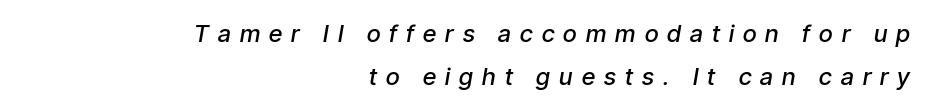
Descenders hang freely into open space. If you drew a ruler down the right edge, every line would touch it. The glyphs have the mass of a demibold cut, below bold. The tracking reads as deliberately expanded to a designer's eye.
